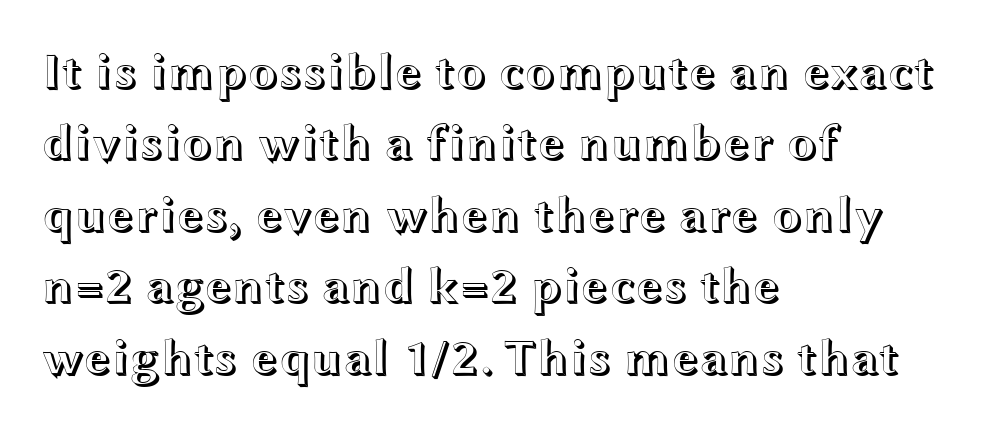
Do the letters lean? They stand straight. Does the copy run flush right? No — it runs flush left. What stands out about the letter spacing? Nothing — it is the standard amount. You could not count columns in this text — the font is proportionally spaced.
